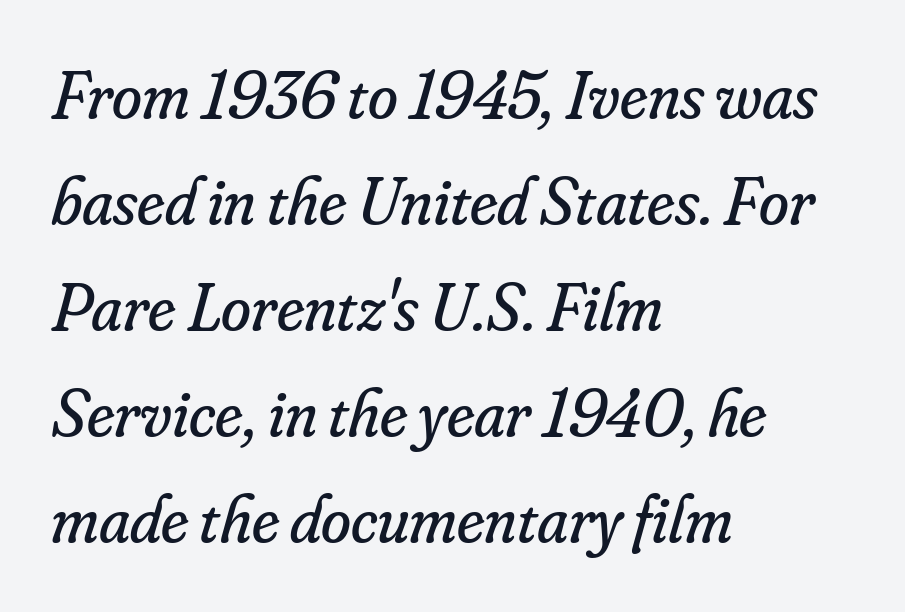
Here the designer chose a conventional face with non-uniform glyph widths. The passage shown has conventional tracking throughout. Is this a heavy cut? Hardly; it is regular or lighter. Each line starts at the same left margin while the right side varies. Lines of text with bare space underneath.
